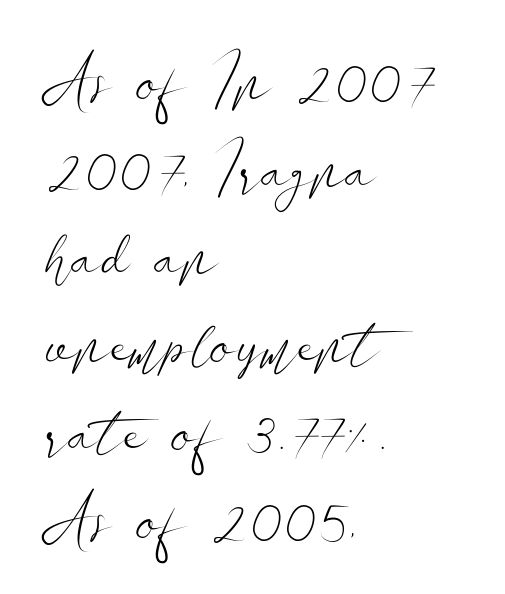
A typesetter would call this leading conventional body-copy spacing. Quick note: underline off. Weight: regular or lighter.
